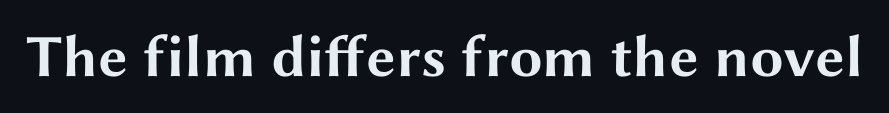
{"serif": "no", "italic": "no", "bold": "yes", "weight": "bold", "width": "wide", "stroke_contrast": "medium", "x_height": "medium", "monospaced": "no", "underline": "no", "letter_spacing": "normal", "letter_spacing_em": 0.0, "glyph_px": 60}
